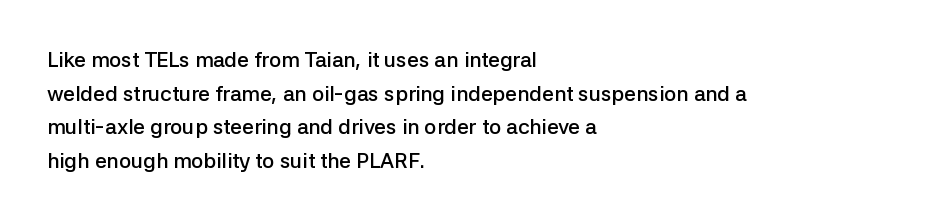
{"italic": "no", "bold": "semi", "underline": "no", "align": "left", "line_spacing": "normal", "line_spacing_ratio": 1.6, "letter_spacing": "normal", "letter_spacing_em": 0.0, "glyph_px": 21}
